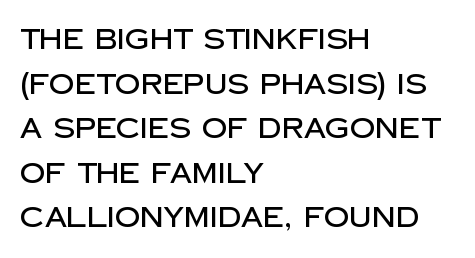
The image shows 28 px sans-serif type, upright; set left-aligned, normal line spacing (1.59x), normal letter spacing, not underlined; low stroke contrast and a large x-height.
